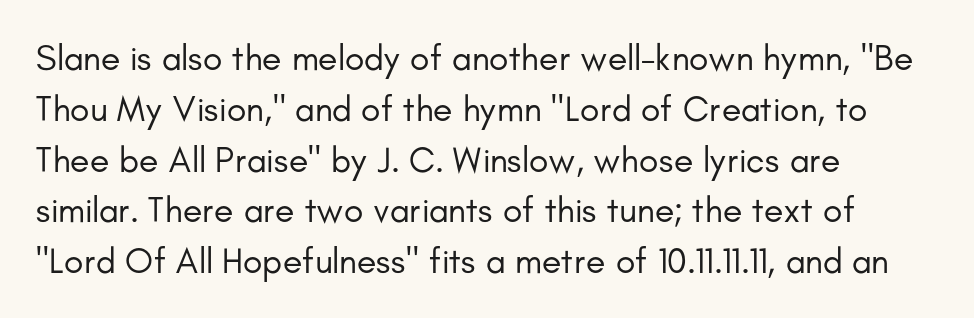
Q: Is the text bold? A: No.
Q: Is the text italic (slanted)? A: No, it is upright.
Q: Is the typeface a serif or a sans-serif typeface? A: Sans-serif.
Q: Is the text underlined? A: No.
Q: How is the paragraph aligned? A: Left-aligned.
Q: Is the spacing between letters normal or unusually wide? A: Normal.
Q: Is the spacing between lines tight, normal or loose? A: Normal.
Q: Width (condensed, normal, or wide)? A: Normal.
Q: Stroke contrast? A: Low.
Q: x-height? A: Small.
Q: Monospaced? A: No.
